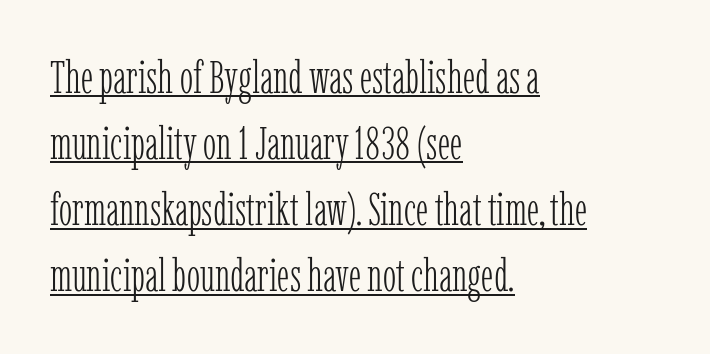
A student would call this left alignment; a typographer would say flush left, rag right. Posture: upright roman. A typesetter would call this zero additional tracking. Students, observe: this is what conventionally led text looks like.
